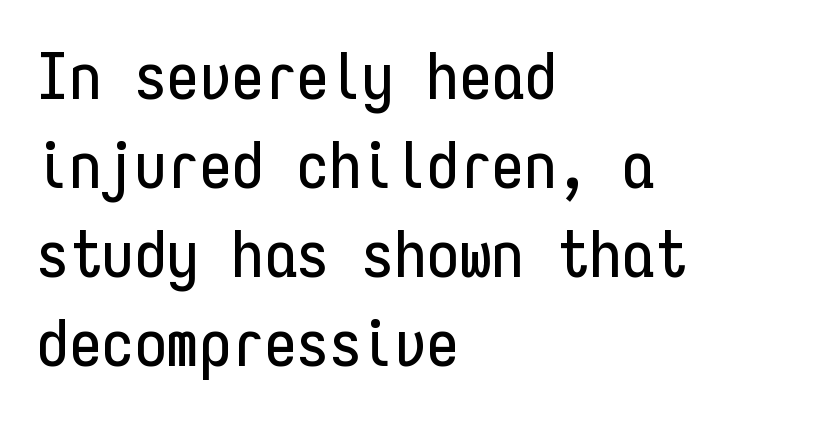
Reading down the column, the eye jumps a familiar distance to each next line. Ascenders rise straight up at ninety degrees. The horizontal fit of the characters is conventional and even. Examine the stroke ends and you'll find no serifs. Alignment: flush left. Beneath every word, the page is bare.
